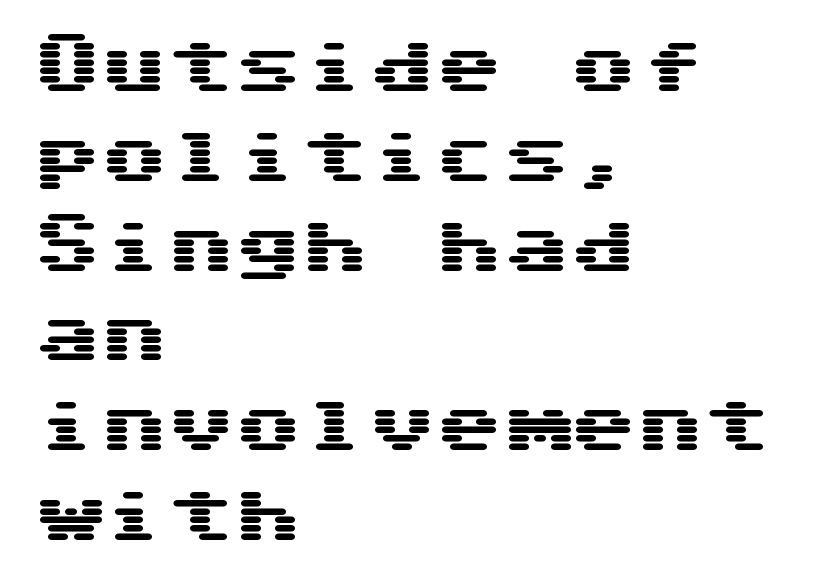
The image shows 67 px wide sans-serif type, upright; set left-aligned, normal line spacing (1.34x), normal letter spacing, not underlined; medium stroke contrast and a medium x-height.
